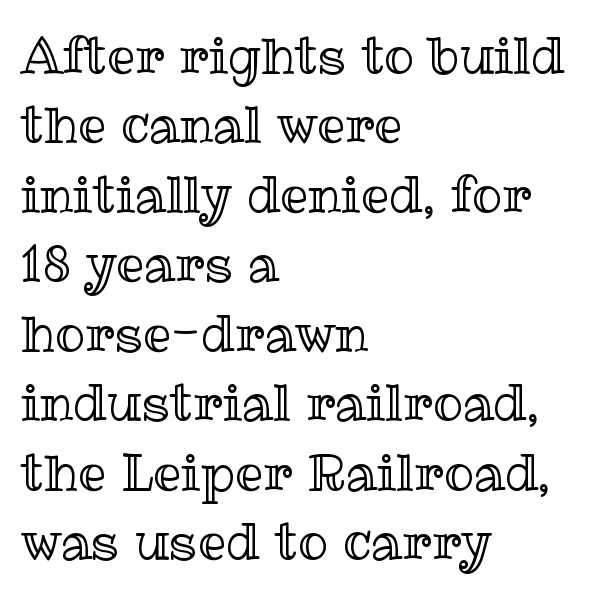
{"italic": "no", "width": "normal", "x_height": "medium", "monospaced": "no", "underline": "no", "align": "left", "line_spacing": "normal", "line_spacing_ratio": 1.39, "letter_spacing": "normal", "letter_spacing_em": 0.0, "glyph_px": 50}
